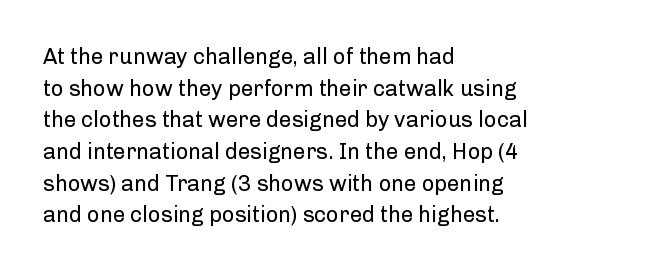
{"italic": "no", "bold": "no", "underline": "no", "align": "left", "line_spacing": "normal", "line_spacing_ratio": 1.44, "letter_spacing": "normal", "letter_spacing_em": 0.0, "glyph_px": 22}
